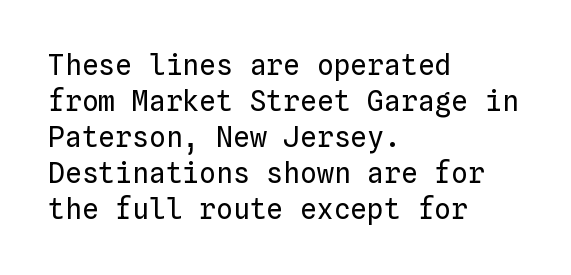
Leading: standard. Left-aligned paragraph, ragged on the right. Every character here occupies the same horizontal width, giving the sample a typewriter-like rhythm. Is the stroke heavy? The answer is a plain regular-or-lighter. The line texture is even and compact thanks to regular tracking.
